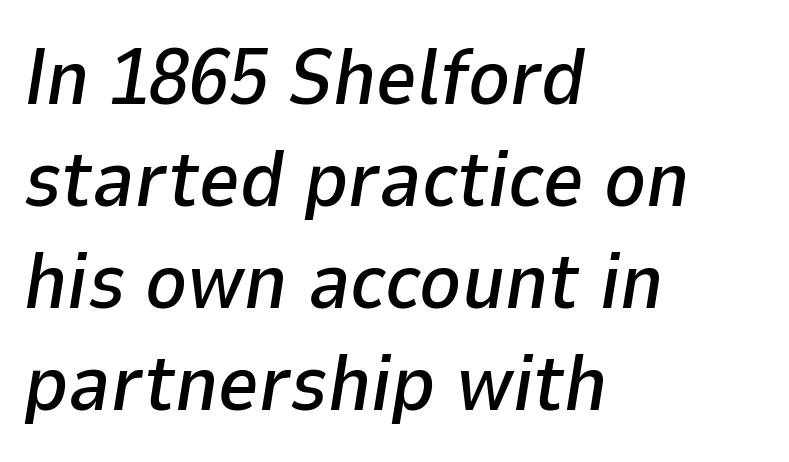
Here the designer chose a conventional face with non-uniform glyph widths. The lettering tilts uniformly, giving the passage an italic look. The strip under each line holds only bare page. A normal amount of white space separates one row of letters from the next.
